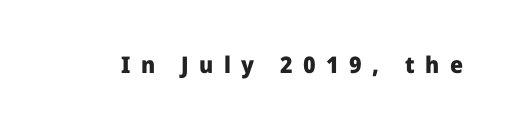
Q: Is the text bold? A: Yes.
Q: Is the text italic (slanted)? A: No, it is upright.
Q: Is the text underlined? A: No.
Q: Is the spacing between letters normal or unusually wide? A: Unusually wide.
